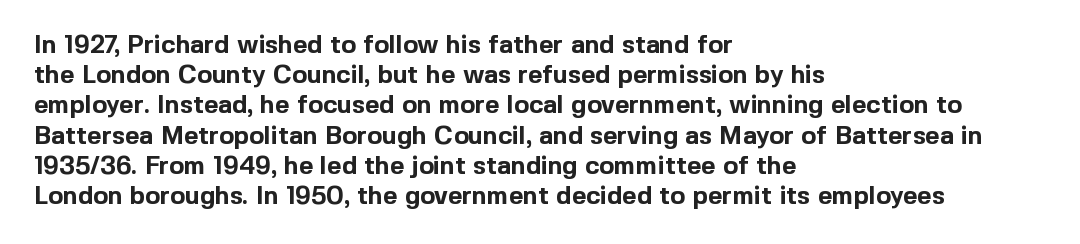
Q: Is the text bold? A: Yes.
Q: Is the text italic (slanted)? A: No, it is upright.
Q: Is the text underlined? A: No.
Q: How is the paragraph aligned? A: Left-aligned.
Q: Is the spacing between letters normal or unusually wide? A: Normal.
